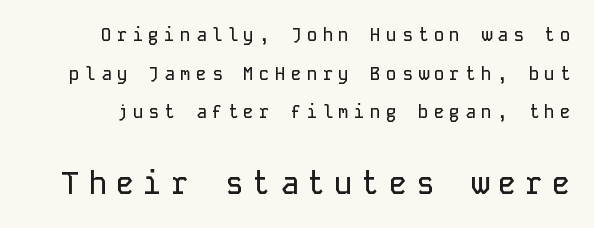
Is this a fixed-width face? Yes — each glyph sits in an identical cell. Check where the strokes stop: nothing finishes them off — pure sans. This sample trades compactness for vertical openness between lines. The zone under the glyphs is completely vacant. The letters stand straight up with perfectly vertical stems.
